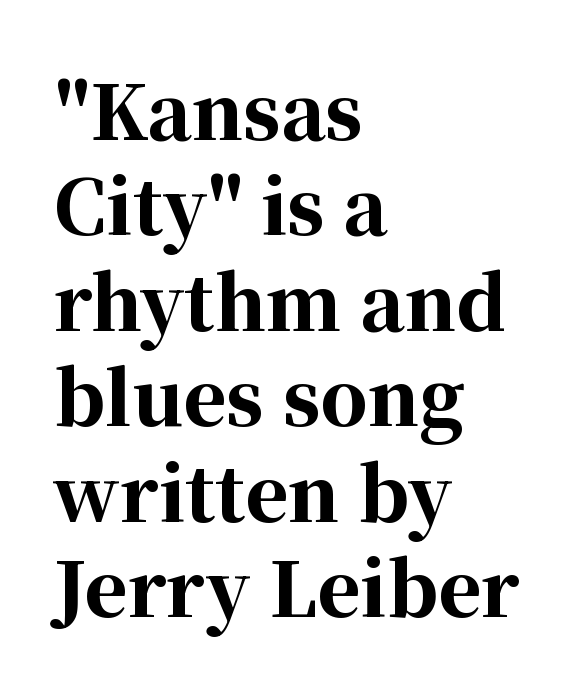
Q: Is the text bold? A: Yes.
Q: Is the text italic (slanted)? A: No, it is upright.
Q: Is the typeface a serif or a sans-serif typeface? A: Serif.
Q: Is the text underlined? A: No.
Q: How is the paragraph aligned? A: Left-aligned.
Q: Is the spacing between letters normal or unusually wide? A: Normal.
Q: Is the spacing between lines tight, normal or loose? A: Normal.
Q: Width (condensed, normal, or wide)? A: Normal.
Q: Stroke contrast? A: High.
Q: x-height? A: Medium.
Q: Monospaced? A: No.
